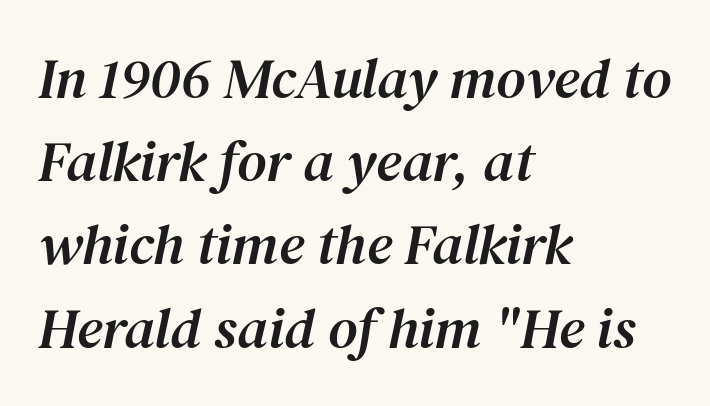
The image shows 57 px serif type, italic (leaning right); set left-aligned, normal line spacing (1.46x), normal letter spacing, not underlined; medium stroke contrast and a medium x-height.
